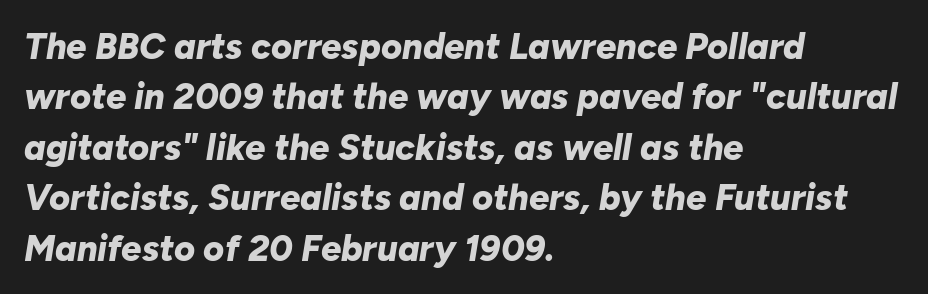
{"italic": "yes", "lean": "right", "slant_degrees": 10, "bold": "yes", "weight": "bold", "width": "normal", "stroke_contrast": "low", "x_height": "medium", "monospaced": "no", "underline": "no", "align": "left", "line_spacing": "normal", "line_spacing_ratio": 1.4, "letter_spacing": "normal", "letter_spacing_em": 0.0, "glyph_px": 36}
